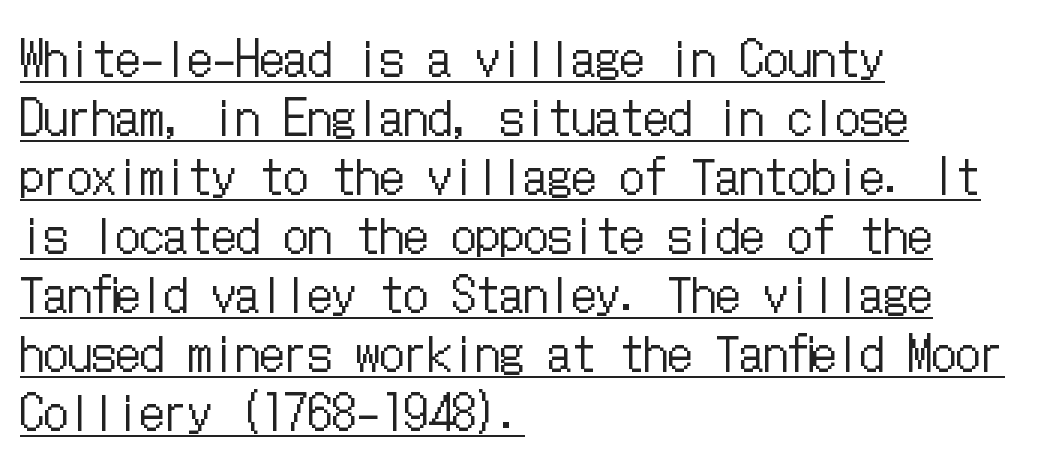
The image shows 48 px regular-weight, condensed type, upright; set left-aligned, line spacing 1.23x, normal letter spacing, underlined; low stroke contrast and a medium x-height.
